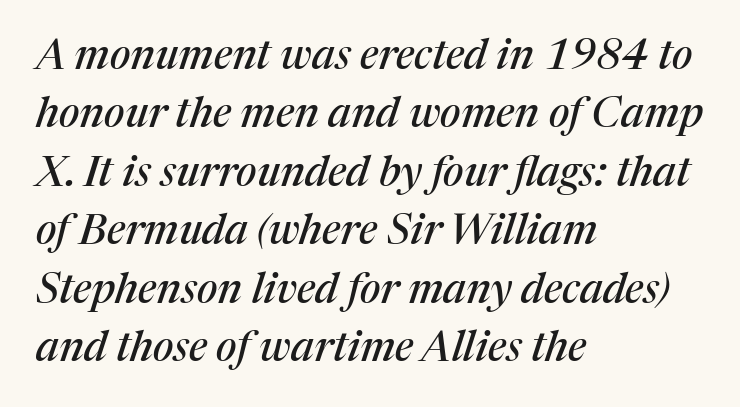
Q: Is the text italic (slanted)? A: Yes, it leans right by about 17 degrees.
Q: Is the typeface a serif or a sans-serif typeface? A: Serif.
Q: Is the text underlined? A: No.
Q: How is the paragraph aligned? A: Left-aligned.
Q: Is the spacing between letters normal or unusually wide? A: Normal.
Q: Is the spacing between lines tight, normal or loose? A: Normal.
Q: Width (condensed, normal, or wide)? A: Normal.
Q: Stroke contrast? A: Medium.
Q: x-height? A: Medium.
Q: Monospaced? A: No.
